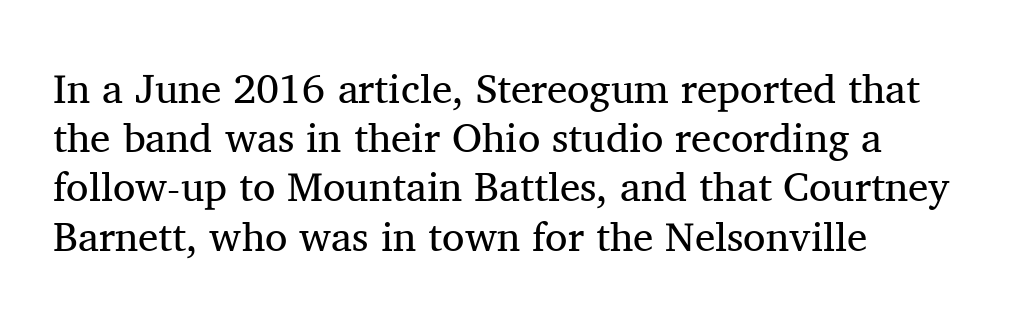
The image shows 41 px regular-weight serif type, upright; set left-aligned, line spacing 1.2x, normal letter spacing, not underlined; medium stroke contrast and a medium x-height.
